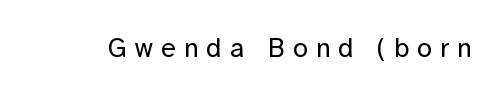
The image shows 27 px text type, upright; set unusually wide letter spacing (+0.3 em), not underlined.
